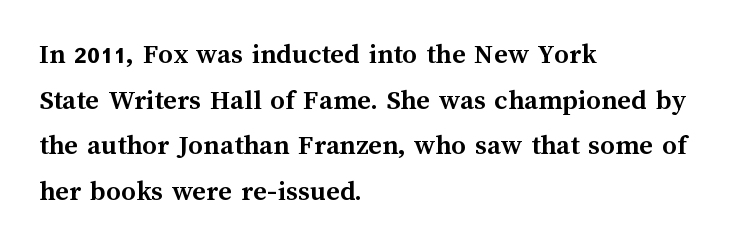
Q: Is the text bold? A: Yes.
Q: Is the text italic (slanted)? A: No, it is upright.
Q: Is the text underlined? A: No.
Q: How is the paragraph aligned? A: Left-aligned.
Q: Is the spacing between letters normal or unusually wide? A: Normal.
Q: Is the spacing between lines tight, normal or loose? A: Normal.
Q: Width (condensed, normal, or wide)? A: Normal.
Q: Stroke contrast? A: Medium.
Q: x-height? A: Medium.
Q: Monospaced? A: No.
